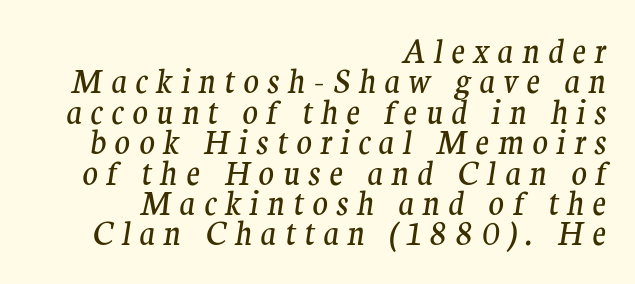
{"serif": "yes", "italic": "yes", "lean": "right", "slant_degrees": 9, "bold": "no", "weight": "regular", "width": "normal", "stroke_contrast": "medium", "x_height": "medium", "monospaced": "no", "underline": "no", "align": "right", "line_spacing": "tight", "line_spacing_ratio": 0.95, "letter_spacing": "wide", "letter_spacing_em": 0.26, "glyph_px": 32}
